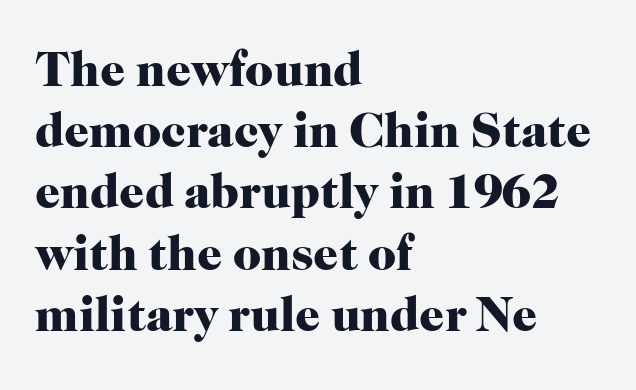
This sample uses an upright cut, with every glyph sitting square on the baseline. Caption: multi-line text, flush left, ragged right. Has an underline been added? It has not. The rendering uses a bold face; every stroke is thick and dark.
